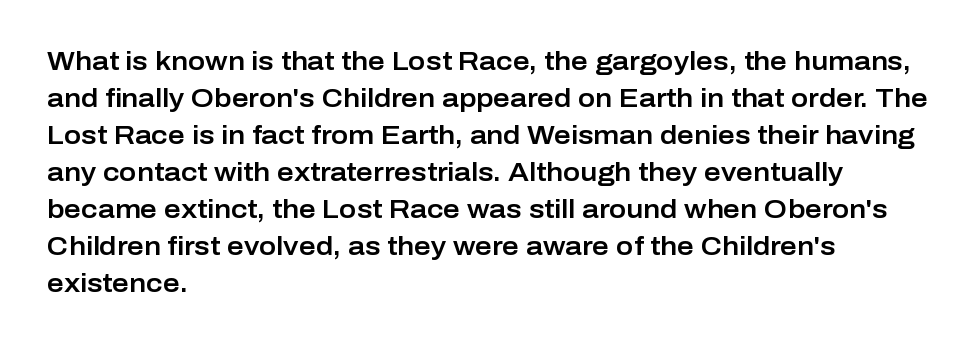
The image shows 26 px text type, upright; set left-aligned, normal line spacing (1.42x), normal letter spacing, not underlined.
